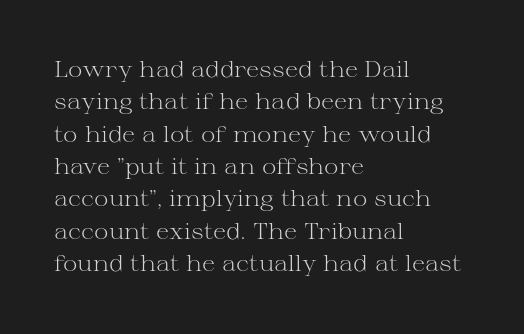
Does extra space separate the letters? No, they use regular spacing. Compared with a typical body face, this is equally light or lighter still. Casual observation: everything's shoved over to the left. This sample keeps an unexceptional amount of space between lines.
